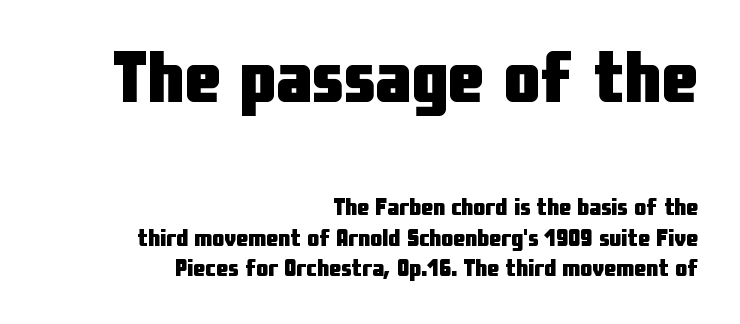
Q: Is the text bold? A: Yes.
Q: Is the text italic (slanted)? A: No, it is upright.
Q: Is the typeface a serif or a sans-serif typeface? A: Sans-serif.
Q: Is the text underlined? A: No.
Q: How is the paragraph aligned? A: Right-aligned.
Q: Is the spacing between letters normal or unusually wide? A: Normal.
Q: Is the spacing between lines tight, normal or loose? A: Normal.
Q: Which block of text is set in a larger size, the first (top) or the second (bottom)? A: The first (top) one.
Q: Width (condensed, normal, or wide)? A: Condensed.
Q: Stroke contrast? A: Low.
Q: x-height? A: Medium.
Q: Monospaced? A: No.
